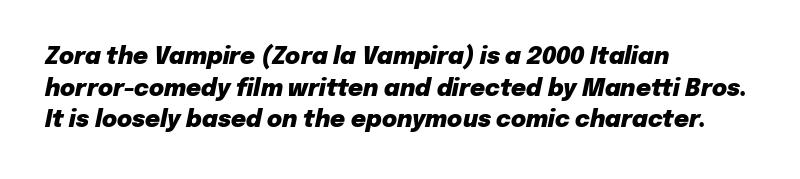
Q: Is the text bold? A: Yes.
Q: Is the text italic (slanted)? A: Yes, it leans right by about 12 degrees.
Q: Is the text underlined? A: No.
Q: How is the paragraph aligned? A: Left-aligned.
Q: Is the spacing between letters normal or unusually wide? A: Normal.
Q: Is the spacing between lines tight, normal or loose? A: Normal.
